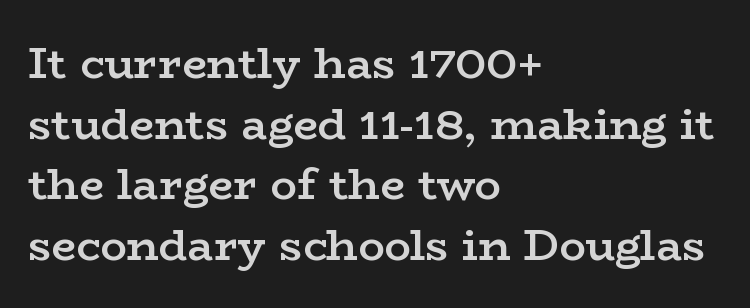
{"serif": "yes", "italic": "no", "bold": "semi", "weight": "semibold", "width": "wide", "stroke_contrast": "low", "x_height": "medium", "monospaced": "no", "underline": "no", "align": "left", "line_spacing": "normal", "line_spacing_ratio": 1.38, "letter_spacing": "normal", "letter_spacing_em": 0.0, "glyph_px": 44}
